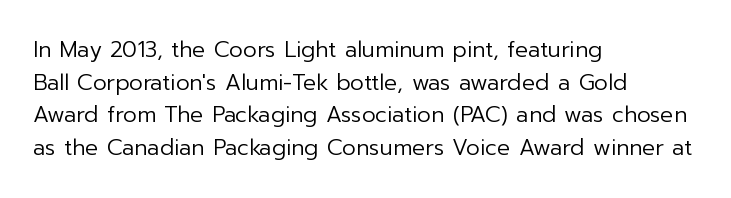
Rows of type keep a routine distance in the vertical direction. The space beneath each line is pristine and unruled. Which margin do the lines hug? The left one — the right edge is uneven. The letterforms sit shoulder to shoulder at normal distance.
